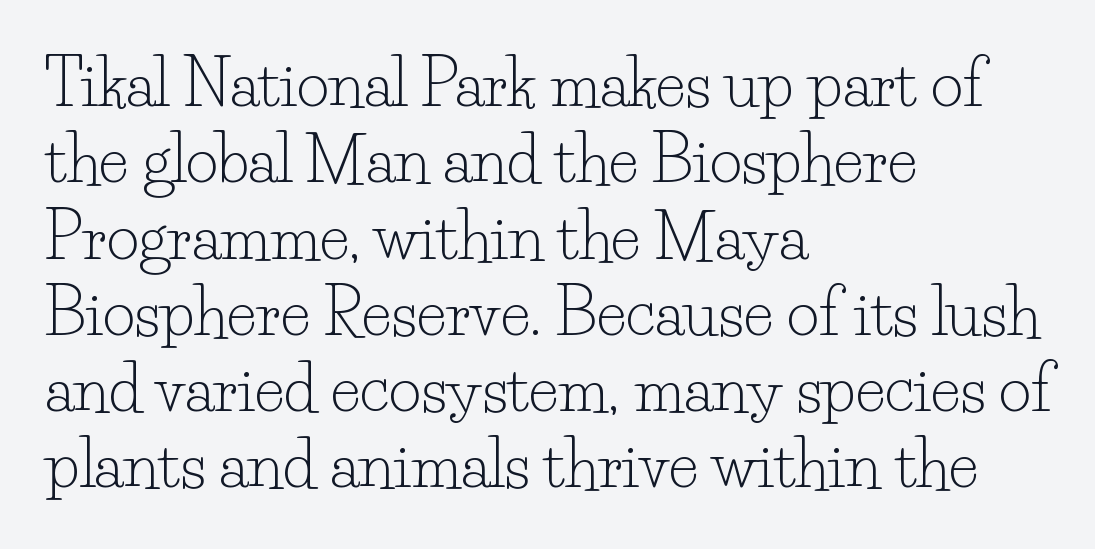
The image shows 62 px light serif type, upright; set left-aligned, line spacing 1.23x, normal letter spacing, not underlined; low stroke contrast and a small x-height.
